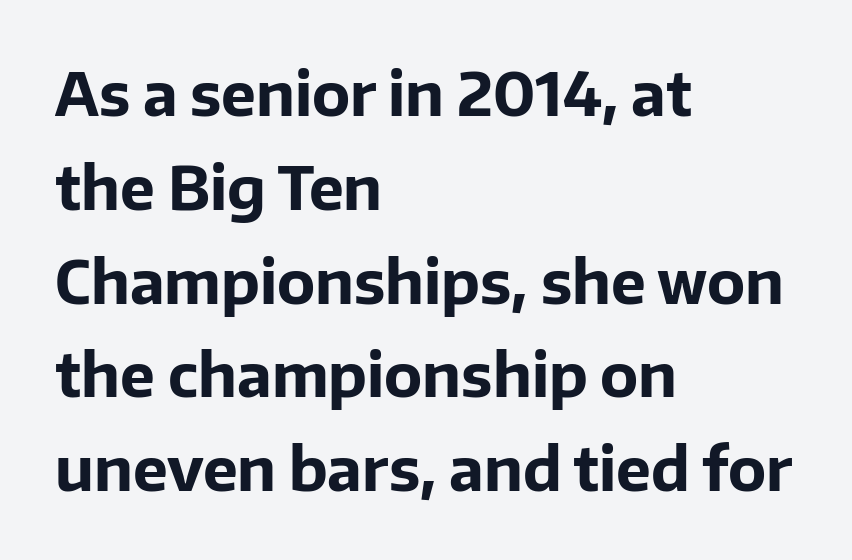
The image shows 59 px bold sans-serif type, upright; set left-aligned, normal line spacing (1.59x), normal letter spacing, not underlined; low stroke contrast and a medium x-height.
